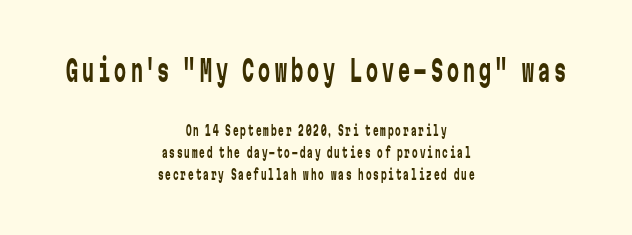
The image shows 30 px regular-weight, condensed sans-serif type, upright, monospaced; set centered, normal line spacing (1.55x), not underlined; the first (top) block is 2.14x larger; low stroke contrast and a medium x-height.
